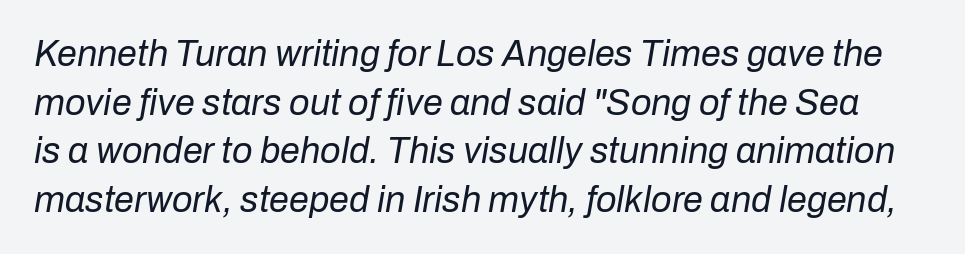
The image shows 36 px regular-weight type, italic (leaning right); set normal line spacing (1.35x), normal letter spacing, not underlined; low stroke contrast and a medium x-height.
